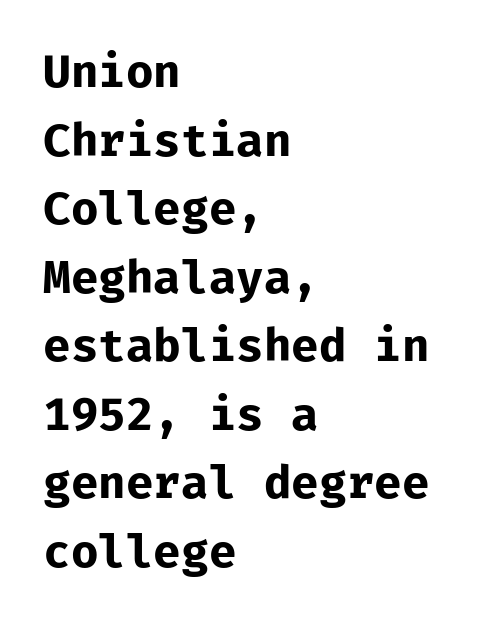
{"serif": "no", "italic": "no", "bold": "yes", "weight": "bold", "width": "normal", "stroke_contrast": "low", "x_height": "medium", "monospaced": "yes", "underline": "no", "align": "left", "line_spacing": "normal", "line_spacing_ratio": 1.49, "letter_spacing": "normal", "letter_spacing_em": 0.0, "glyph_px": 46}
